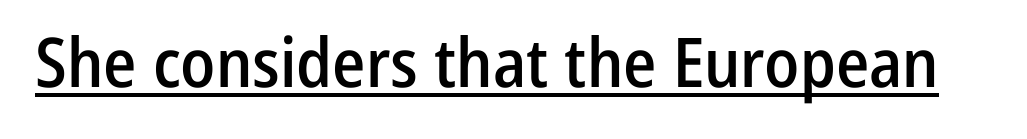
Q: Is the text bold? A: Semi-bold.
Q: Is the text italic (slanted)? A: No, it is upright.
Q: Is the typeface a serif or a sans-serif typeface? A: Sans-serif.
Q: Is the text underlined? A: Yes.
Q: Is the spacing between letters normal or unusually wide? A: Normal.
Q: Width (condensed, normal, or wide)? A: Condensed.
Q: Stroke contrast? A: Low.
Q: x-height? A: Medium.
Q: Monospaced? A: No.
